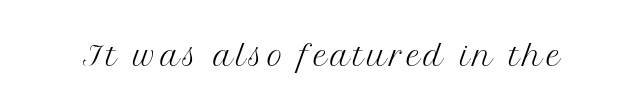
The space directly below the letters is spotless. The letters look calm and open, with moderate or lighter stems.
